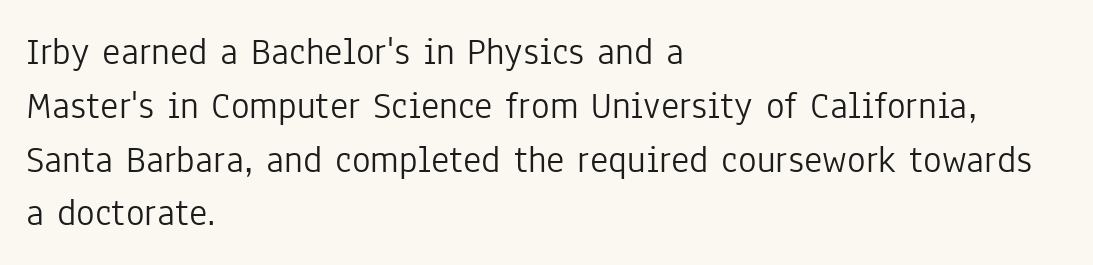
The image shows 39 px light, condensed sans-serif type, upright; set left-aligned, normal line spacing (1.38x), normal letter spacing, not underlined; low stroke contrast and a medium x-height.
